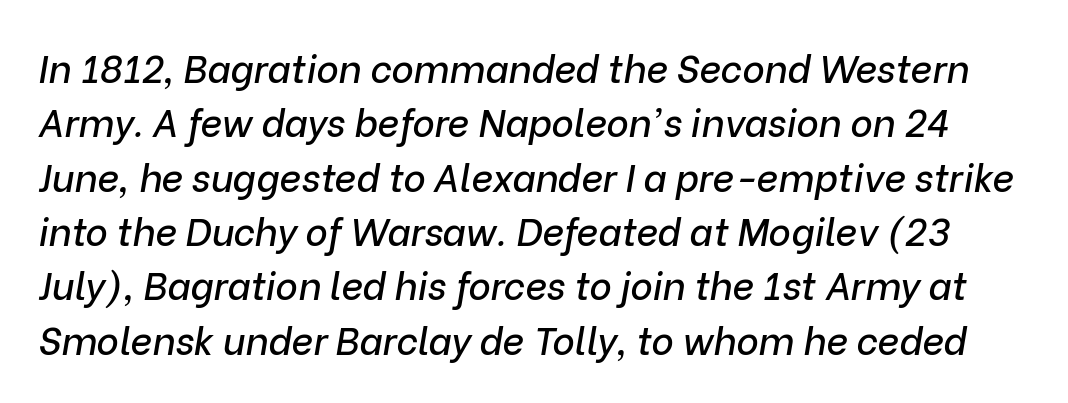
The line-height multiplier appears to be the usual default. Each word holds together tightly as a unit, with standard inter-letter gaps. No word sits above an underline. Is this a fixed-width face? No — the glyphs have proportional, varying widths. It's the slanting kind of type.
